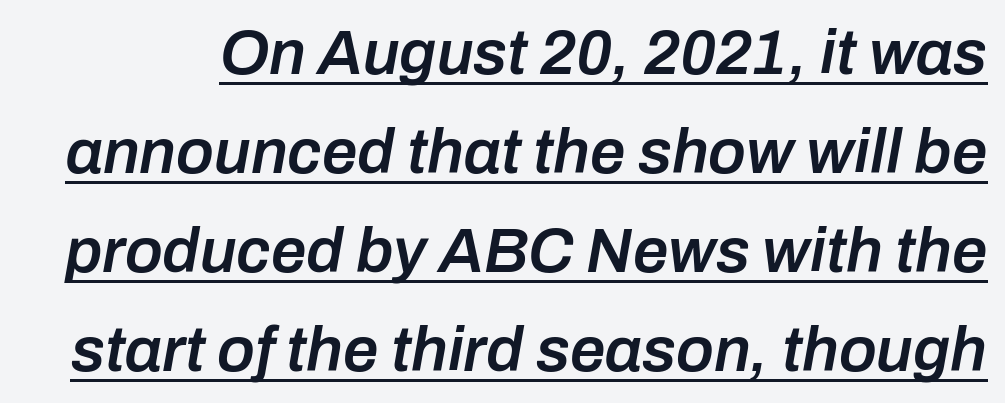
The image shows 63 px semibold type, italic (leaning right); set normal line spacing (1.57x), normal letter spacing, underlined; low stroke contrast and a medium x-height.
